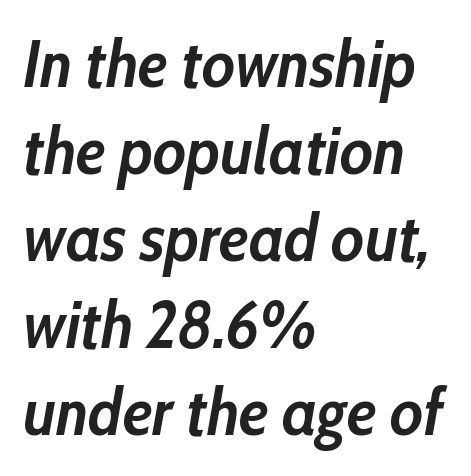
Q: Is the text bold? A: Yes.
Q: Is the text italic (slanted)? A: Yes, it leans right by about 10 degrees.
Q: Is the text underlined? A: No.
Q: How is the paragraph aligned? A: Left-aligned.
Q: Is the spacing between letters normal or unusually wide? A: Normal.
Q: Is the spacing between lines tight, normal or loose? A: Normal.
Q: Width (condensed, normal, or wide)? A: Condensed.
Q: Stroke contrast? A: Low.
Q: x-height? A: Medium.
Q: Monospaced? A: No.
